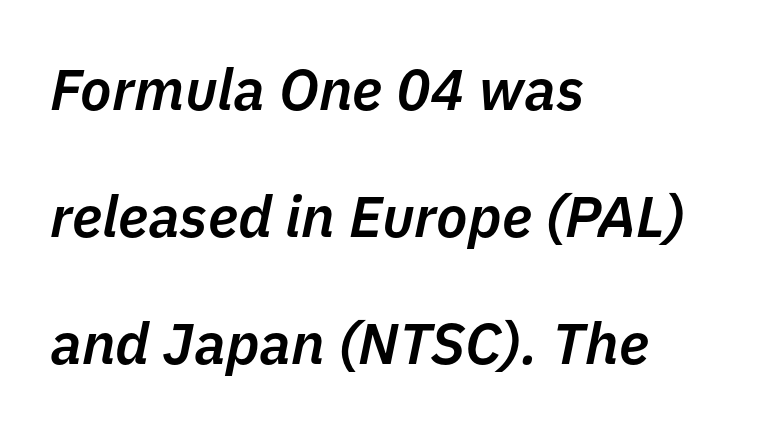
{"italic": "yes", "lean": "right", "slant_degrees": 11, "bold": "semi", "weight": "semibold", "width": "normal", "stroke_contrast": "low", "x_height": "medium", "monospaced": "no", "underline": "no", "align": "left", "line_spacing": "loose", "line_spacing_ratio": 2.19, "letter_spacing": "normal", "letter_spacing_em": 0.0, "glyph_px": 58}
